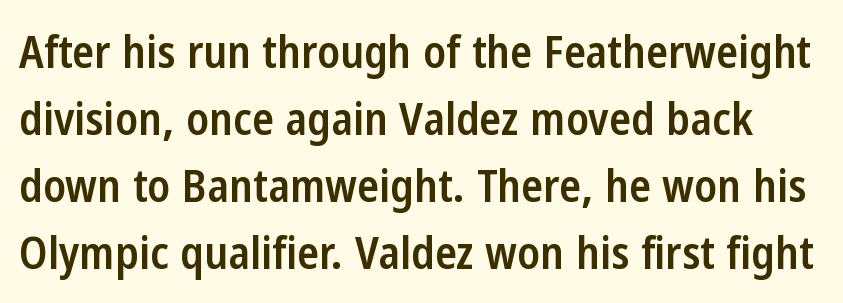
{"serif": "no", "italic": "no", "bold": "semi", "weight": "semibold", "width": "condensed", "stroke_contrast": "low", "x_height": "medium", "monospaced": "no", "underline": "no", "line_spacing": "normal", "line_spacing_ratio": 1.49, "letter_spacing": "normal", "letter_spacing_em": 0.0, "glyph_px": 45}
